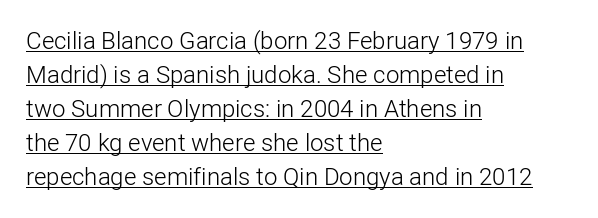
The image shows 24 px text type, upright; set left-aligned, normal line spacing (1.42x), normal letter spacing, underlined.
